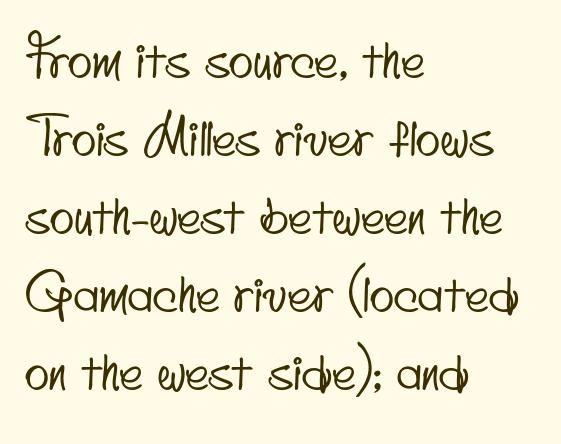
The image shows 51 px condensed sans-serif type; set left-aligned, normal line spacing (1.53x), normal letter spacing, not underlined; low stroke contrast and a small x-height.
